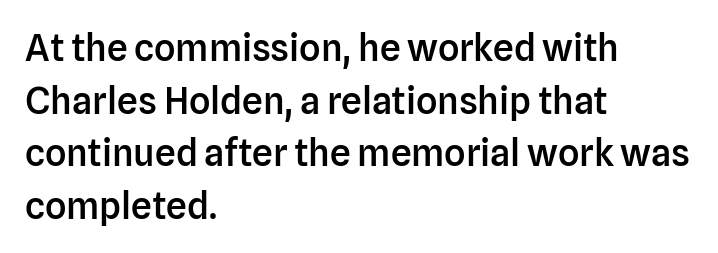
Left-aligned paragraph, ragged on the right. I'd call this a sans setting — the letters go barefoot. Compared with typical paragraphs, the rows here are spaced about the same. Underline: absent. I'd describe the lettering as semibold — firm but not a full bold. Designer's note — italics off, roman on.
